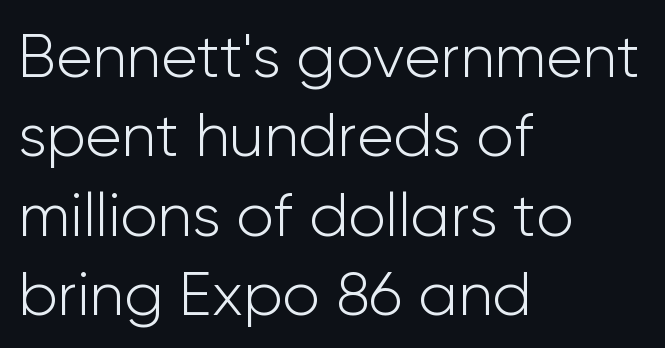
The axis of the letterforms is exactly vertical. Underline: absent. To sum up the face: it is a sans, with no serifs. Horizontally, the lines are justified to the leading edge only. Looks like regular typesetting: each glyph gets only the width it needs. Line spacing here is normal.
